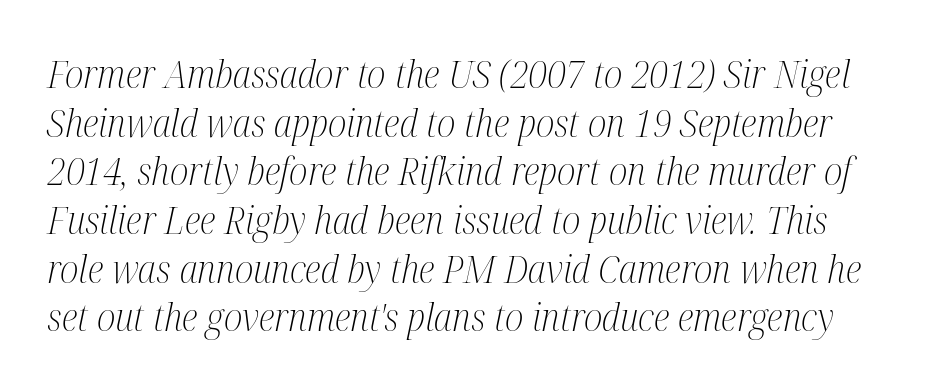
The specimen reads as italic at a glance. What stands out about the letter spacing? Nothing — it is the standard amount. No extra ink here — the face is not bold. The font family rendered here belongs to the serif group. The foot of each line stays bare and open. This sample has the flowing, uneven cadence of proportional lettering.
